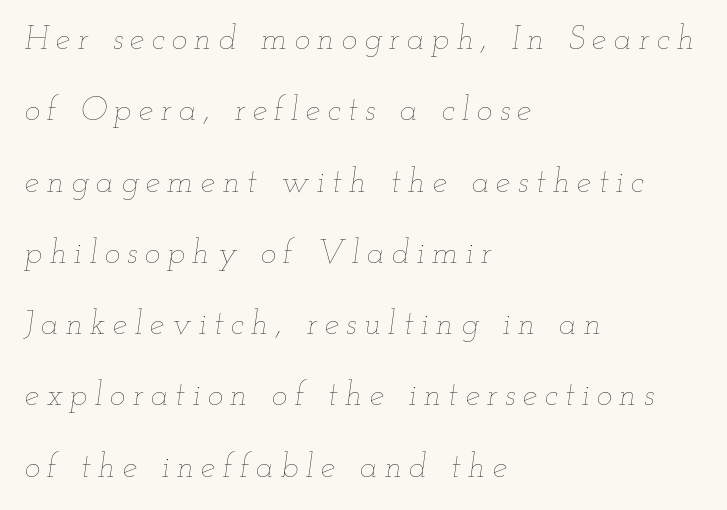
Q: Is the text bold? A: No.
Q: Is the text italic (slanted)? A: Yes, it leans right by about 12 degrees.
Q: Is the text underlined? A: No.
Q: How is the paragraph aligned? A: Left-aligned.
Q: Is the spacing between letters normal or unusually wide? A: Unusually wide.
Q: Is the spacing between lines tight, normal or loose? A: Loose.
Q: Width (condensed, normal, or wide)? A: Wide.
Q: Stroke contrast? A: Low.
Q: x-height? A: Small.
Q: Monospaced? A: No.
